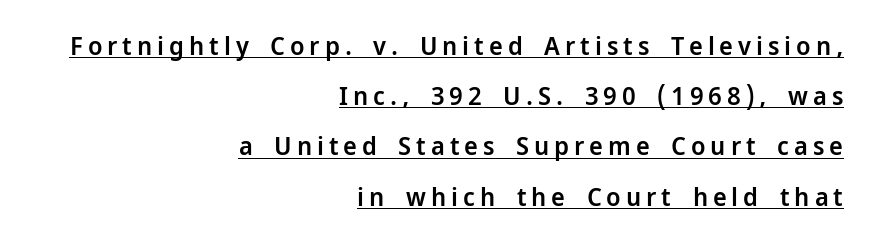
Q: Is the text bold? A: Semi-bold.
Q: Is the text italic (slanted)? A: No, it is upright.
Q: Is the text underlined? A: Yes.
Q: How is the paragraph aligned? A: Right-aligned.
Q: Is the spacing between lines tight, normal or loose? A: Loose.
